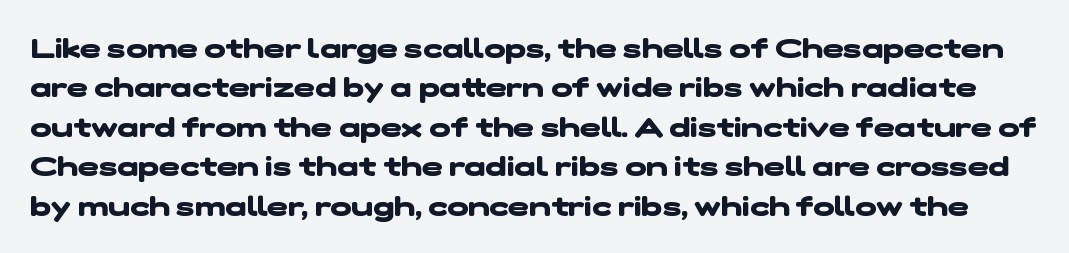
Q: Is the text bold? A: Yes.
Q: Is the typeface a serif or a sans-serif typeface? A: Sans-serif.
Q: Is the text underlined? A: No.
Q: Is the spacing between letters normal or unusually wide? A: Normal.
Q: Is the spacing between lines tight, normal or loose? A: Normal.
Q: Width (condensed, normal, or wide)? A: Wide.
Q: Stroke contrast? A: Low.
Q: x-height? A: Medium.
Q: Monospaced? A: No.
